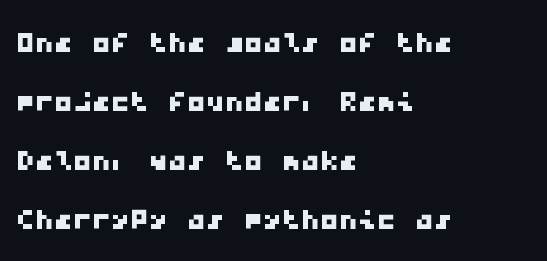
Q: Is the typeface a serif or a sans-serif typeface? A: Sans-serif.
Q: Is the text underlined? A: No.
Q: How is the paragraph aligned? A: Left-aligned.
Q: Is the spacing between letters normal or unusually wide? A: Normal.
Q: Is the spacing between lines tight, normal or loose? A: Normal.
Q: Width (condensed, normal, or wide)? A: Wide.
Q: Stroke contrast? A: Low.
Q: x-height? A: Medium.
Q: Monospaced? A: Yes.
